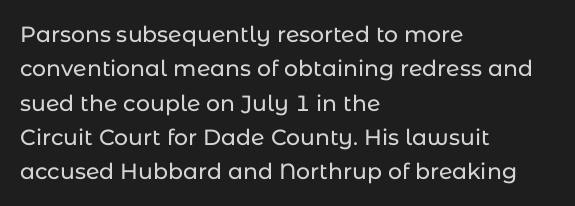
Q: Is the text italic (slanted)? A: No, it is upright.
Q: Is the text underlined? A: No.
Q: How is the paragraph aligned? A: Left-aligned.
Q: Is the spacing between letters normal or unusually wide? A: Normal.
Q: Is the spacing between lines tight, normal or loose? A: Normal.
